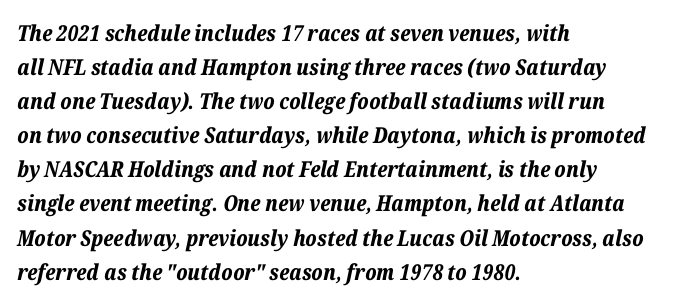
{"italic": "yes", "lean": "right", "slant_degrees": 12, "bold": "yes", "underline": "no", "align": "left", "line_spacing": "normal", "line_spacing_ratio": 1.55, "letter_spacing": "normal", "letter_spacing_em": 0.0, "glyph_px": 22}
